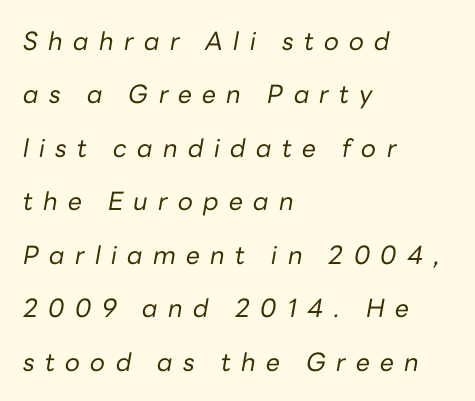
Q: Is the text bold? A: No.
Q: Is the text italic (slanted)? A: Yes, it leans right by about 10 degrees.
Q: Is the text underlined? A: No.
Q: How is the paragraph aligned? A: Left-aligned.
Q: Is the spacing between letters normal or unusually wide? A: Unusually wide.
Q: Is the spacing between lines tight, normal or loose? A: Loose.
